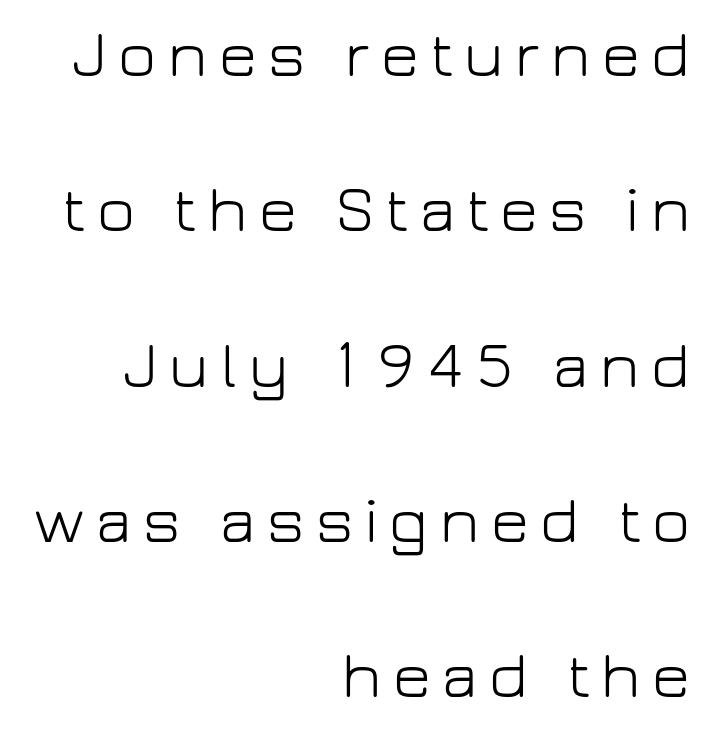
Q: Is the text bold? A: No.
Q: Is the text italic (slanted)? A: No, it is upright.
Q: Is the typeface a serif or a sans-serif typeface? A: Sans-serif.
Q: Is the text underlined? A: No.
Q: How is the paragraph aligned? A: Right-aligned.
Q: Is the spacing between lines tight, normal or loose? A: Loose.
Q: Width (condensed, normal, or wide)? A: Normal.
Q: Stroke contrast? A: Low.
Q: x-height? A: Medium.
Q: Monospaced? A: No.
